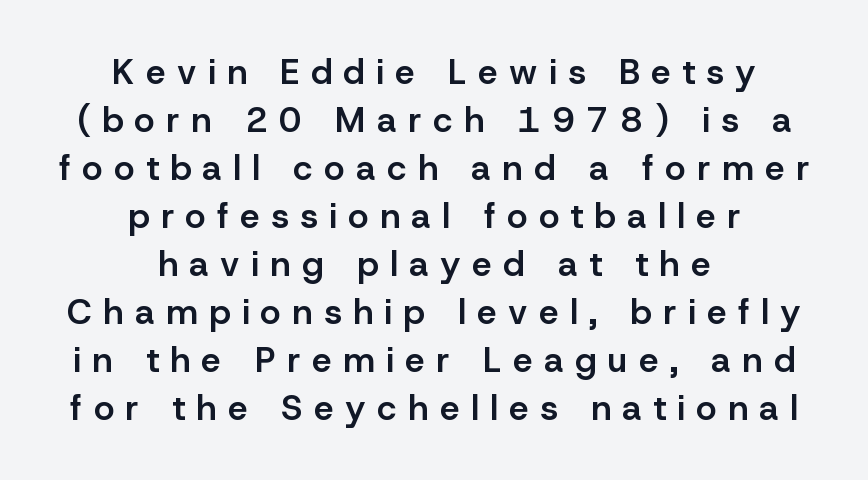
Q: Is the text bold? A: Semi-bold.
Q: Is the text italic (slanted)? A: No, it is upright.
Q: Is the typeface a serif or a sans-serif typeface? A: Sans-serif.
Q: Is the text underlined? A: No.
Q: How is the paragraph aligned? A: Centered.
Q: Is the spacing between letters normal or unusually wide? A: Unusually wide.
Q: Is the spacing between lines tight, normal or loose? A: Normal.
Q: Width (condensed, normal, or wide)? A: Normal.
Q: Stroke contrast? A: Low.
Q: x-height? A: Medium.
Q: Monospaced? A: No.
